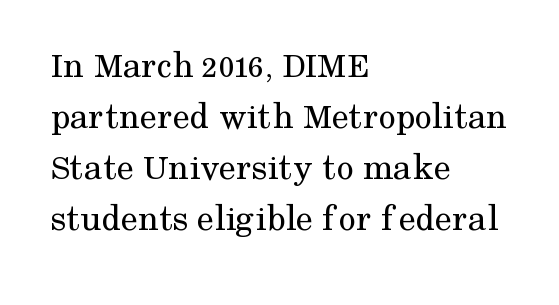
Q: Is the text bold? A: No.
Q: Is the text italic (slanted)? A: No, it is upright.
Q: Is the typeface a serif or a sans-serif typeface? A: Serif.
Q: Is the text underlined? A: No.
Q: How is the paragraph aligned? A: Left-aligned.
Q: Is the spacing between letters normal or unusually wide? A: Normal.
Q: Is the spacing between lines tight, normal or loose? A: Normal.
Q: Width (condensed, normal, or wide)? A: Normal.
Q: Stroke contrast? A: Medium.
Q: x-height? A: Medium.
Q: Monospaced? A: No.
